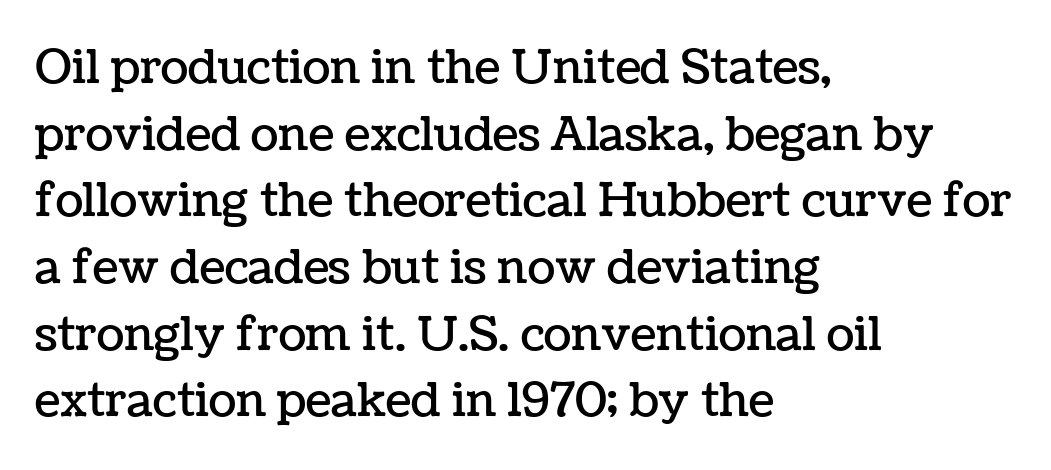
Varying glyph widths throughout — classic text-font behaviour. The foot of each line stays bare and open. The rendering keeps characters at their native spacing. Horizontal alignment here is leftward, the default for most running prose. It's the straight-up-and-down kind of type.
